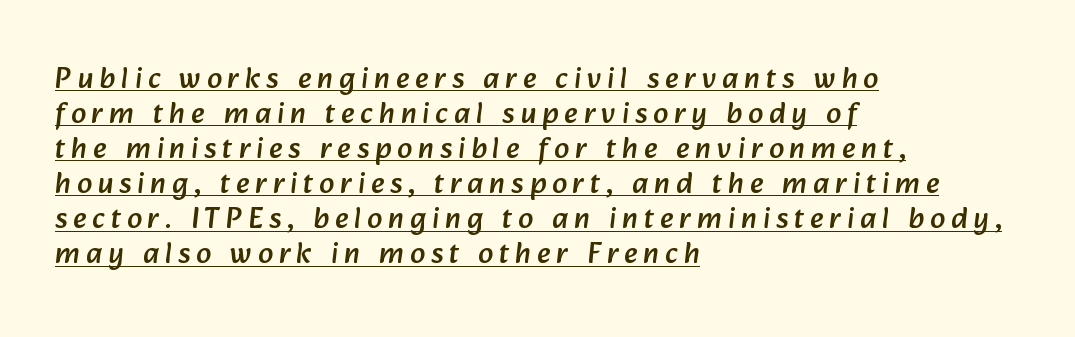
The image shows 30 px sans-serif type; set left-aligned, line spacing 1.17x, unusually wide letter spacing (+0.2 em), underlined; low stroke contrast and a medium x-height.
